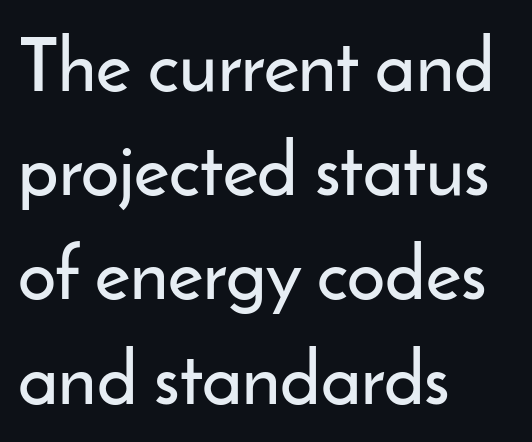
Q: Is the text italic (slanted)? A: No, it is upright.
Q: Is the typeface a serif or a sans-serif typeface? A: Sans-serif.
Q: Is the text underlined? A: No.
Q: How is the paragraph aligned? A: Left-aligned.
Q: Is the spacing between letters normal or unusually wide? A: Normal.
Q: Is the spacing between lines tight, normal or loose? A: Normal.
Q: Width (condensed, normal, or wide)? A: Normal.
Q: Stroke contrast? A: Low.
Q: x-height? A: Small.
Q: Monospaced? A: No.
